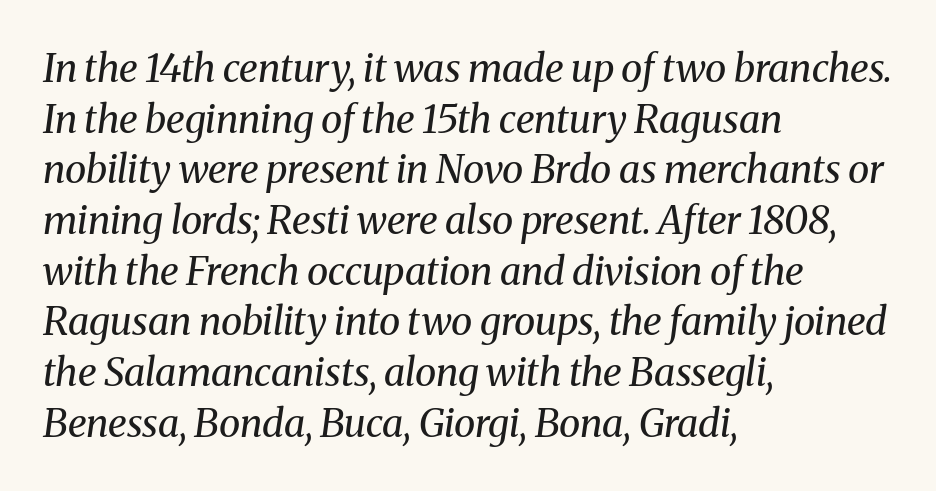
Q: Is the text bold? A: No.
Q: Is the text italic (slanted)? A: Yes, it leans right by about 8 degrees.
Q: Is the typeface a serif or a sans-serif typeface? A: Serif.
Q: Is the text underlined? A: No.
Q: How is the paragraph aligned? A: Left-aligned.
Q: Is the spacing between letters normal or unusually wide? A: Normal.
Q: Is the spacing between lines tight, normal or loose? A: Normal.
Q: Width (condensed, normal, or wide)? A: Normal.
Q: Stroke contrast? A: Medium.
Q: x-height? A: Medium.
Q: Monospaced? A: No.
